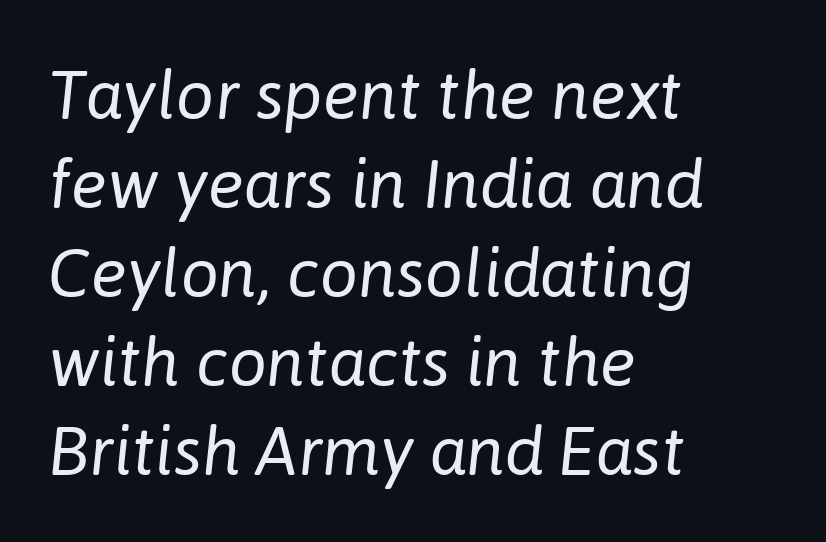
The image shows 68 px regular-weight type, italic (leaning right); set left-aligned, normal line spacing (1.31x), normal letter spacing, not underlined; low stroke contrast and a medium x-height.
